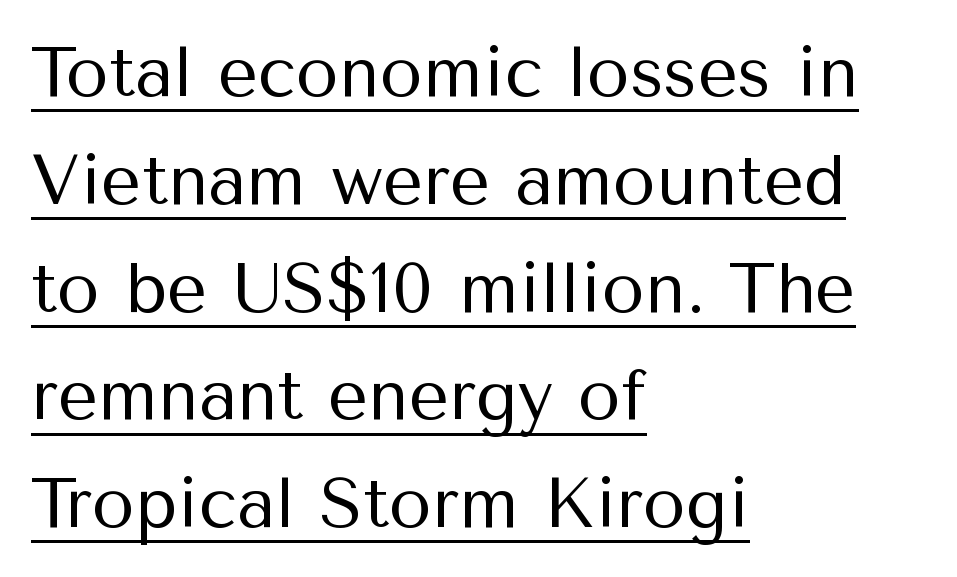
The image shows 70 px regular-weight sans-serif type, upright; set left-aligned, normal line spacing (1.54x), normal letter spacing, underlined; medium stroke contrast and a medium x-height.
